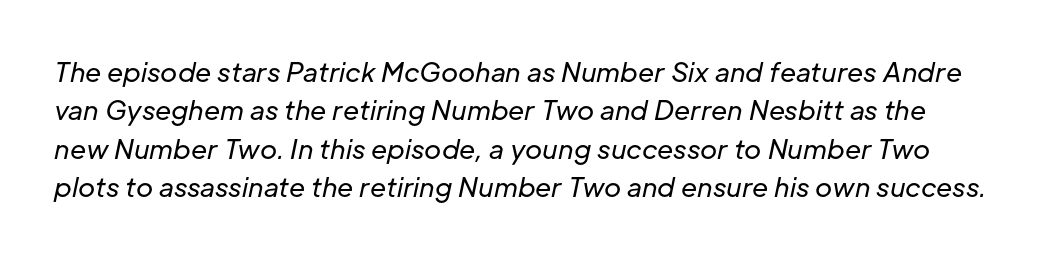
The image shows 26 px text type, italic (leaning right); set normal line spacing (1.48x), normal letter spacing, not underlined.
